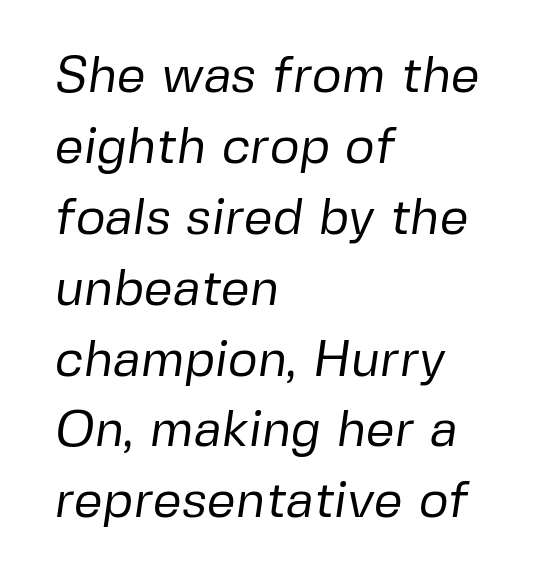
Q: Is the text bold? A: No.
Q: Is the typeface a serif or a sans-serif typeface? A: Sans-serif.
Q: Is the text underlined? A: No.
Q: How is the paragraph aligned? A: Left-aligned.
Q: Is the spacing between letters normal or unusually wide? A: Normal.
Q: Is the spacing between lines tight, normal or loose? A: Normal.
Q: Width (condensed, normal, or wide)? A: Normal.
Q: Stroke contrast? A: Low.
Q: x-height? A: Medium.
Q: Monospaced? A: No.
